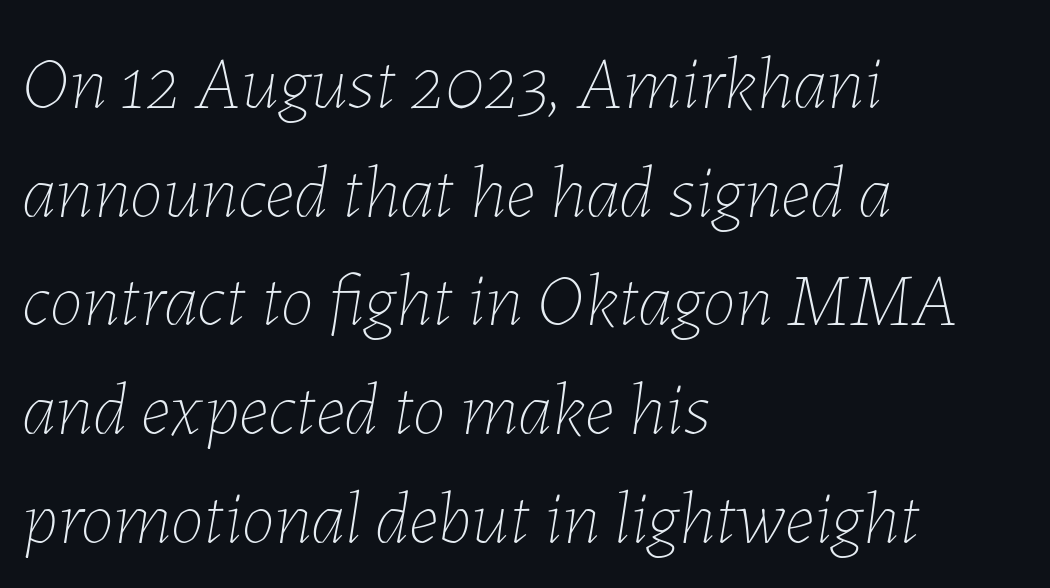
{"italic": "yes", "lean": "right", "slant_degrees": 7, "bold": "no", "weight": "thin", "width": "normal", "stroke_contrast": "low", "x_height": "medium", "monospaced": "no", "underline": "no", "align": "left", "line_spacing": "normal", "line_spacing_ratio": 1.45, "letter_spacing": "normal", "letter_spacing_em": 0.0, "glyph_px": 75}
